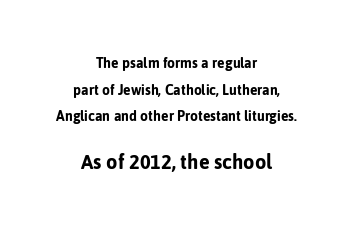
The tracking reads as untouched default to a designer's eye. Does the bottom block carry the larger type? Yes, it does. Underline: absent. Which margin do the lines hug? Neither — every line sits in the middle. The font's upright variant was chosen for this text.
